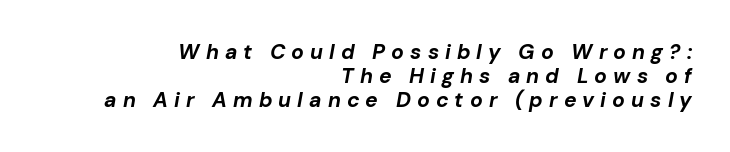
Yep, that's italic — everything's leaning. Is there much room between lines? No — they nearly touch. Bold? Absolutely — the strokes are thick and heavy. In terms of letterspacing, this is a distinctly airy, spread setting. Does the copy run flush right? Yes — the right margin is perfectly even.
